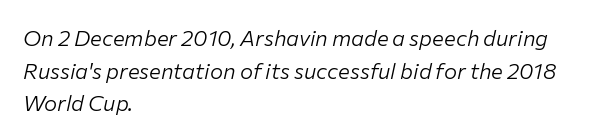
Q: Is the text bold? A: No.
Q: Is the text italic (slanted)? A: Yes, it leans right by about 12 degrees.
Q: Is the text underlined? A: No.
Q: How is the paragraph aligned? A: Left-aligned.
Q: Is the spacing between letters normal or unusually wide? A: Normal.
Q: Is the spacing between lines tight, normal or loose? A: Normal.
